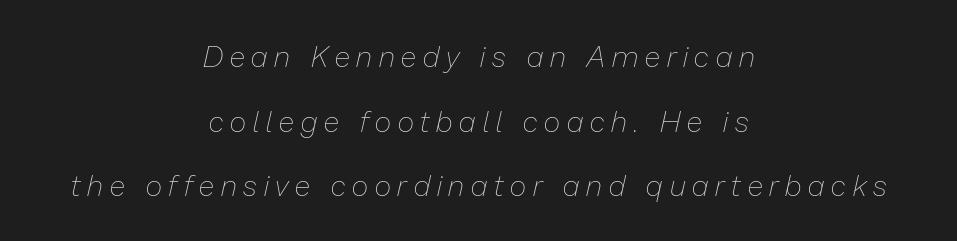
{"italic": "yes", "lean": "right", "slant_degrees": 13, "bold": "no", "weight": "thin", "width": "normal", "stroke_contrast": "low", "x_height": "medium", "monospaced": "no", "underline": "no", "align": "center", "line_spacing": "loose", "line_spacing_ratio": 2.23, "letter_spacing": "wide", "letter_spacing_em": 0.24, "glyph_px": 29}
